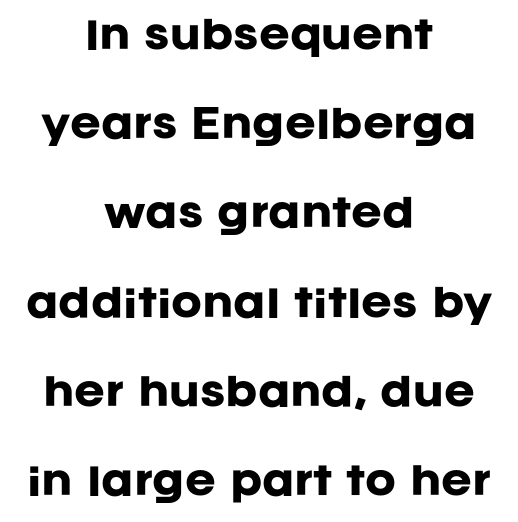
{"serif": "no", "italic": "no", "bold": "yes", "weight": "heavy", "width": "normal", "stroke_contrast": "low", "x_height": "large", "monospaced": "no", "underline": "no", "align": "center", "line_spacing": "loose", "line_spacing_ratio": 2.41, "letter_spacing": "normal", "letter_spacing_em": 0.0, "glyph_px": 37}
